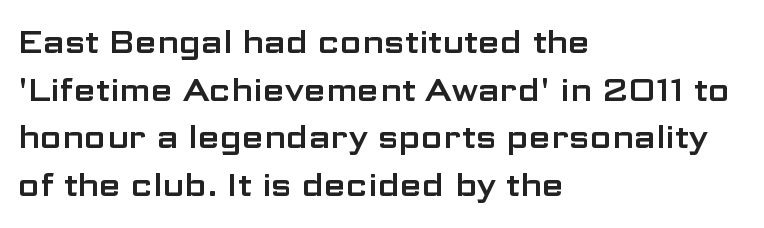
Descenders are the only things crossing below the line. This sample has the flowing, uneven cadence of proportional lettering. The letters stand upright; this is a roman face. Students, observe: this is what conventionally led text looks like. The passage is arranged the way most books set body copy — flush left. The type is set solid horizontally, with unmodified tracking.
